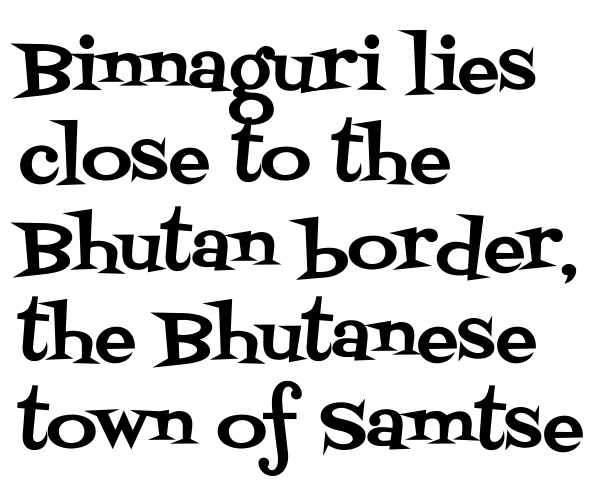
The image shows 70 px serif type, upright; set left-aligned, normal line spacing (1.28x), normal letter spacing, not underlined; medium stroke contrast and a large x-height.
